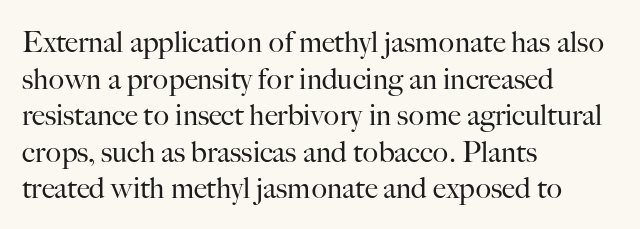
{"serif": "yes", "italic": "no", "bold": "no", "weight": "regular", "width": "normal", "stroke_contrast": "high", "x_height": "small", "monospaced": "no", "underline": "no", "align": "left", "line_spacing": "normal", "line_spacing_ratio": 1.26, "letter_spacing": "normal", "letter_spacing_em": 0.0, "glyph_px": 29}
